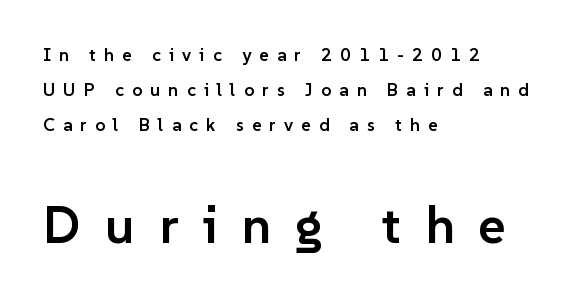
Q: Is the text bold? A: Semi-bold.
Q: Is the text italic (slanted)? A: No, it is upright.
Q: Is the typeface a serif or a sans-serif typeface? A: Sans-serif.
Q: Is the text underlined? A: No.
Q: How is the paragraph aligned? A: Left-aligned.
Q: Is the spacing between letters normal or unusually wide? A: Unusually wide.
Q: Is the spacing between lines tight, normal or loose? A: Loose.
Q: Which block of text is set in a larger size, the first (top) or the second (bottom)? A: The second (bottom) one.
Q: Width (condensed, normal, or wide)? A: Normal.
Q: Stroke contrast? A: Low.
Q: x-height? A: Medium.
Q: Monospaced? A: No.
